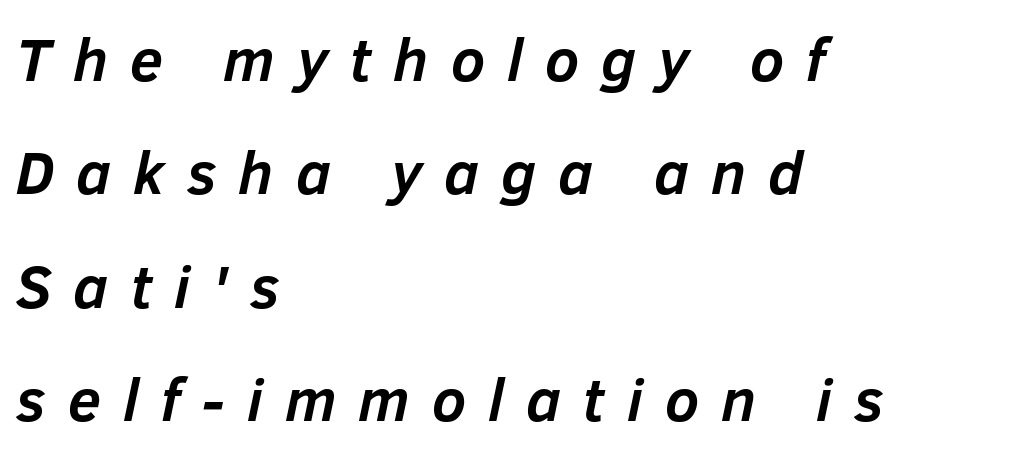
If you drew a ruler down the left edge, every line would touch it. You could only call the tracking loose — the letters float apart. The typography opts for an oblique posture over an upright one. This sample has the flowing, uneven cadence of proportional lettering. The string is rendered with underlining switched off. Is the type bold? Yes — the strokes are clearly thick and heavy.
